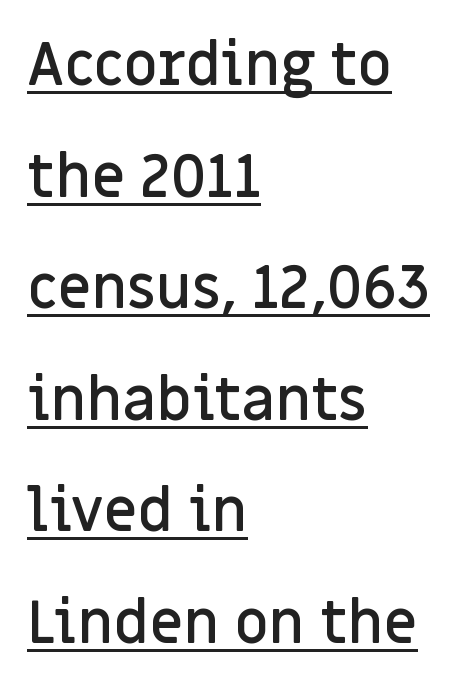
Caption: semibold face, moderately heavy strokes. Does the copy run flush right? No — it runs flush left. Does the type have serifs? No, each stem ends abruptly. Tracking here is standard; glyphs follow each other at the usual distance. The specimen includes a rule beneath the text block's lines.
